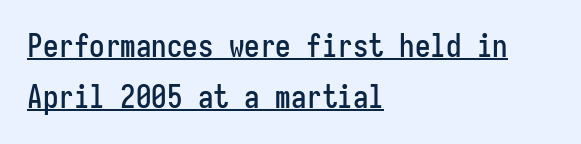
{"serif": "no", "italic": "no", "width": "condensed", "stroke_contrast": "low", "x_height": "medium", "monospaced": "yes", "underline": "yes", "align": "left", "line_spacing": "normal", "line_spacing_ratio": 1.64, "letter_spacing": "normal", "letter_spacing_em": 0.0, "glyph_px": 31}
